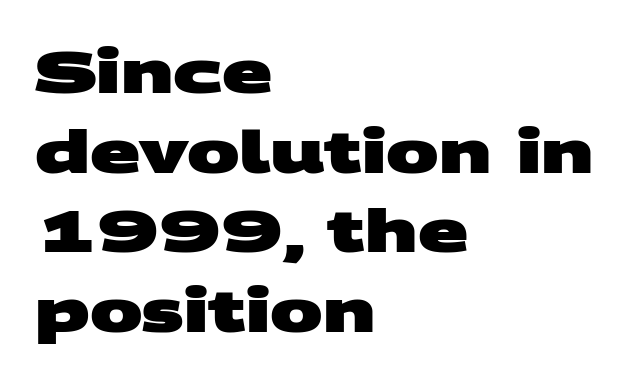
{"serif": "no", "bold": "yes", "weight": "heavy", "width": "wide", "stroke_contrast": "medium", "x_height": "large", "monospaced": "no", "underline": "no", "align": "left", "line_spacing": "normal", "line_spacing_ratio": 1.35, "letter_spacing": "normal", "letter_spacing_em": 0.0, "glyph_px": 59}
